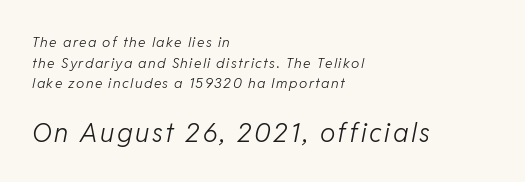
Q: Is the text bold? A: No.
Q: Is the text italic (slanted)? A: Yes, it leans right by about 11 degrees.
Q: Is the text underlined? A: No.
Q: How is the paragraph aligned? A: Left-aligned.
Q: Is the spacing between lines tight, normal or loose? A: Normal.
Q: Which block of text is set in a larger size, the first (top) or the second (bottom)? A: The second (bottom) one.
